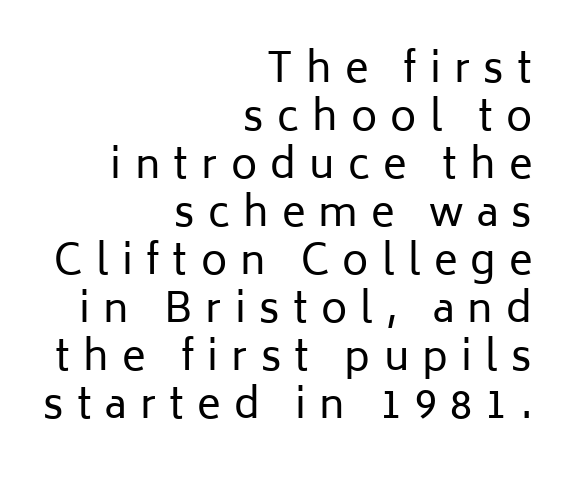
The letters look calm and open, with moderate or lighter stems. The passage shown is typed in a proportional face where columns would drift. The ragged edge is on the left, which tells us the setting is flush right. Plain, unruled lines of type.
